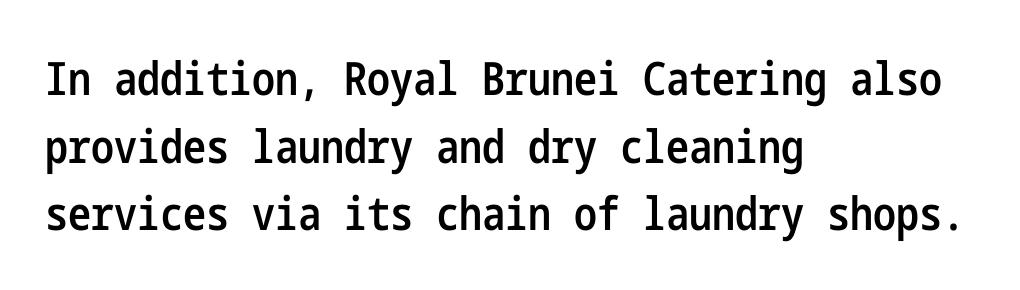
{"serif": "no", "italic": "no", "bold": "semi", "weight": "semibold", "width": "condensed", "stroke_contrast": "low", "x_height": "medium", "underline": "no", "align": "left", "line_spacing": "normal", "line_spacing_ratio": 1.47, "letter_spacing": "normal", "letter_spacing_em": 0.0, "glyph_px": 46}
